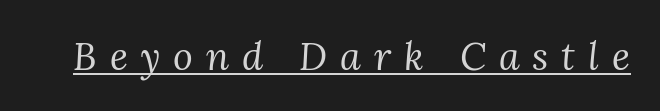
Is this a heavy cut? Hardly; it is regular or lighter. Each letter keeps its own natural width here, so spacing adapts to shape. Students, note that the glyphs here are deliberately spaced far apart. The characters display serif detailing at their extremities. Honestly, the underline is the first thing you notice here.
